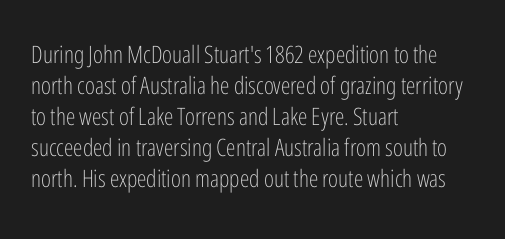
The image shows 24 px text type, upright; set left-aligned, normal line spacing (1.29x), normal letter spacing, not underlined.
